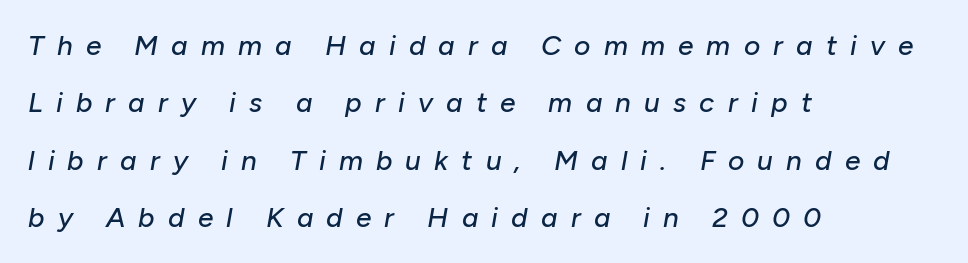
Q: Is the text italic (slanted)? A: Yes, it leans right by about 10 degrees.
Q: Is the text underlined? A: No.
Q: How is the paragraph aligned? A: Left-aligned.
Q: Is the spacing between letters normal or unusually wide? A: Unusually wide.
Q: Is the spacing between lines tight, normal or loose? A: Loose.
Q: Width (condensed, normal, or wide)? A: Normal.
Q: Stroke contrast? A: Low.
Q: x-height? A: Medium.
Q: Monospaced? A: No.
